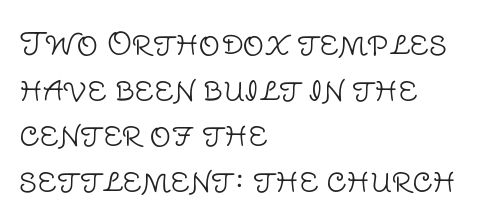
Proportional: the letters do not fall into vertical columns. A sans-serif font was chosen for this passage. The passage shown stacks its lines at a standard gap. The area under the type is left untouched.
